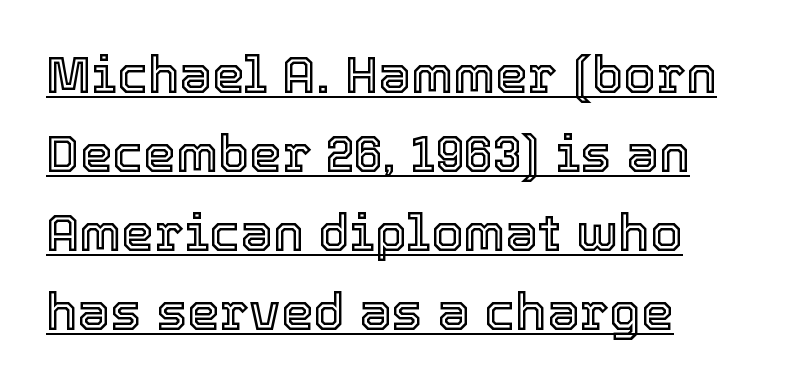
The image shows 52 px text type, upright; set left-aligned, normal line spacing (1.52x), normal letter spacing, underlined; a medium x-height.
